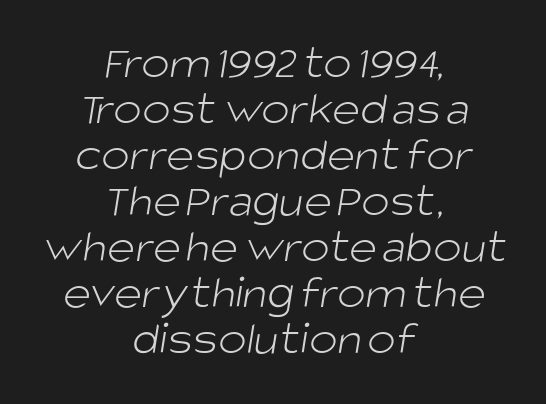
The image shows 48 px light sans-serif type; set centered, tight line spacing (0.96x), normal letter spacing, not underlined; low stroke contrast and a large x-height.
